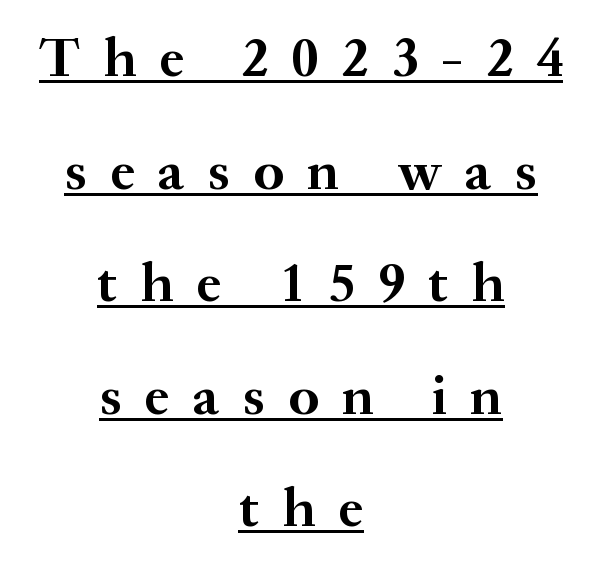
{"serif": "yes", "italic": "no", "bold": "yes", "weight": "semibold", "width": "normal", "stroke_contrast": "medium", "x_height": "small", "monospaced": "no", "underline": "yes", "align": "center", "line_spacing": "loose", "line_spacing_ratio": 2.01, "letter_spacing": "wide", "letter_spacing_em": 0.42, "glyph_px": 56}
